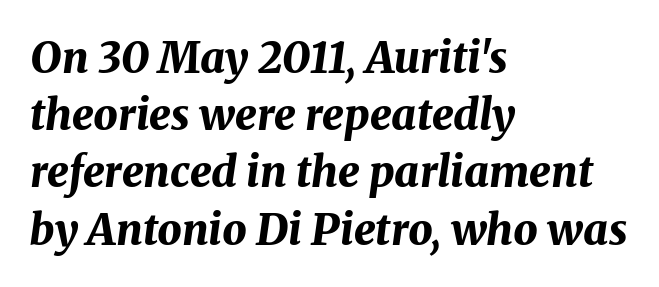
The designer left line spacing at the default. The letters sit at their default tracking, neither squeezed nor spread. Type without underlining. This sample has the flowing, uneven cadence of proportional lettering.
